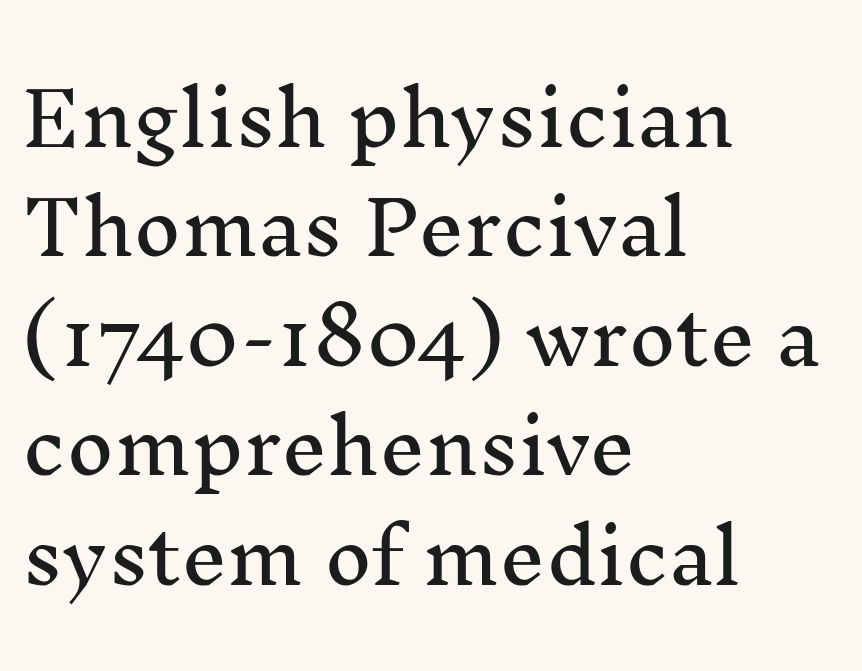
Posture: straight, roman, zero tilt. In CSS terms this would be text-align: left. Underline: absent. These lines are composed in type with serifs. The block of text has a typical density, with ordinary space between rows. These lines are rendered in a variable-pitch font.
